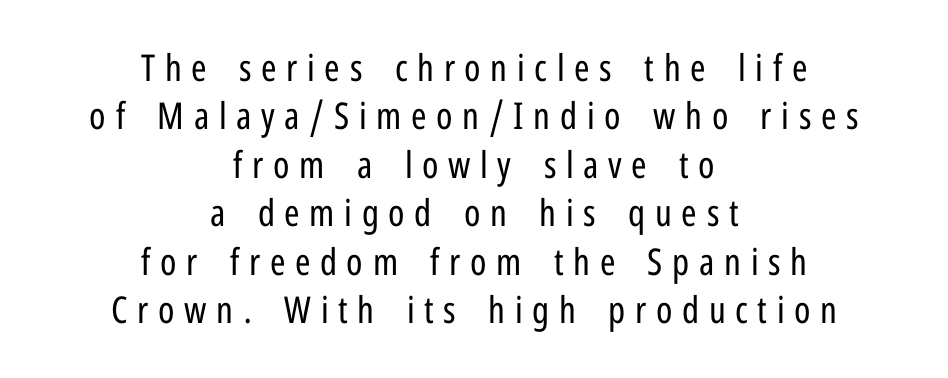
You could not count columns in this text — the font is proportionally spaced. Compared with typical paragraphs, the rows here are spaced about the same. The gap between lines stays unmarked. To sum up the face: it is a sans, with no serifs.
